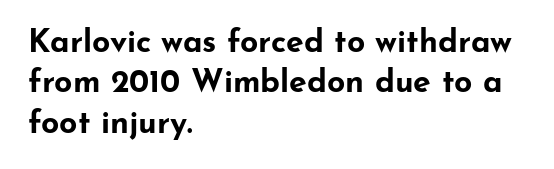
{"serif": "no", "italic": "no", "bold": "yes", "weight": "bold", "width": "wide", "stroke_contrast": "low", "x_height": "small", "monospaced": "no", "underline": "no", "align": "left", "line_spacing": "normal", "line_spacing_ratio": 1.26, "letter_spacing": "normal", "letter_spacing_em": 0.0, "glyph_px": 32}
